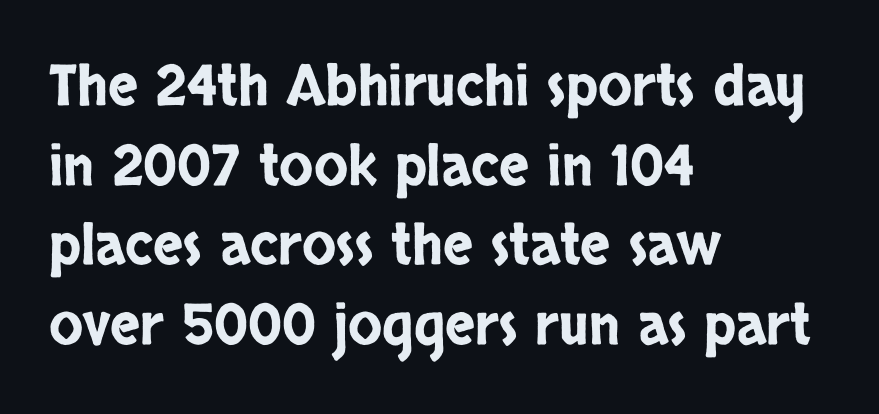
{"serif": "no", "italic": "no", "width": "condensed", "stroke_contrast": "low", "x_height": "large", "monospaced": "no", "underline": "no", "align": "left", "line_spacing": "normal", "line_spacing_ratio": 1.42, "letter_spacing": "normal", "letter_spacing_em": 0.0, "glyph_px": 56}
